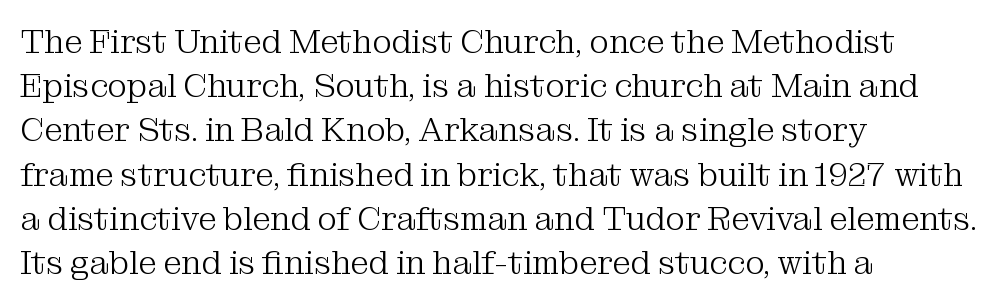
Q: Is the text bold? A: No.
Q: Is the text italic (slanted)? A: No, it is upright.
Q: Is the typeface a serif or a sans-serif typeface? A: Serif.
Q: Is the text underlined? A: No.
Q: How is the paragraph aligned? A: Left-aligned.
Q: Is the spacing between letters normal or unusually wide? A: Normal.
Q: Is the spacing between lines tight, normal or loose? A: Normal.
Q: Width (condensed, normal, or wide)? A: Normal.
Q: Stroke contrast? A: Medium.
Q: x-height? A: Medium.
Q: Monospaced? A: No.
